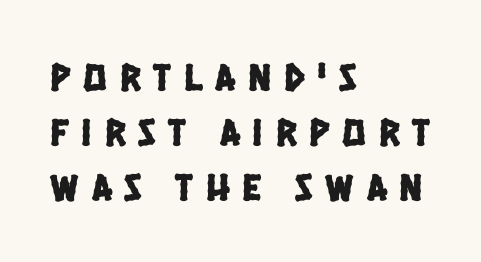
Here the designer chose a conventional face with non-uniform glyph widths. Where is the straight margin? On the left. One glance says typical: line gaps are just what's usual. The line texture is sparse and dotted thanks to wide tracking. Font category for this specimen: sans-serif.
